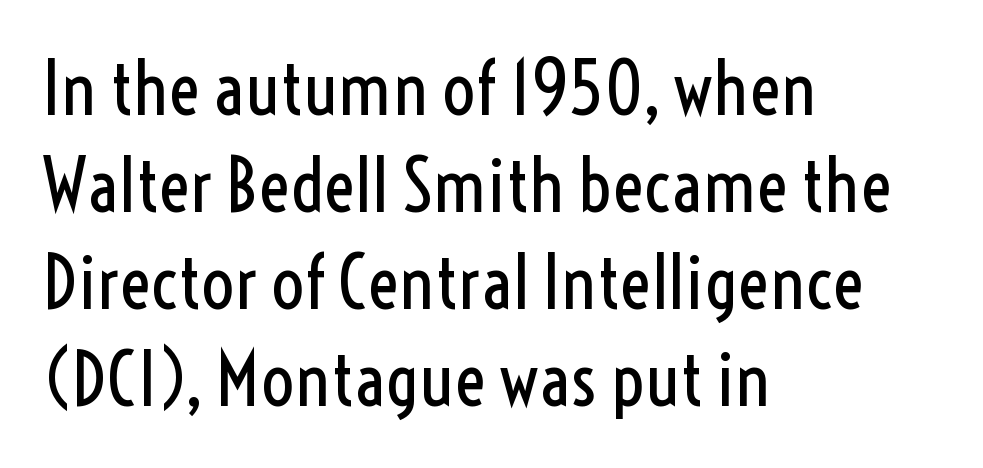
{"serif": "no", "italic": "no", "bold": "no", "weight": "regular", "width": "condensed", "x_height": "medium", "monospaced": "no", "underline": "no", "align": "left", "line_spacing": "normal", "line_spacing_ratio": 1.31, "letter_spacing": "normal", "letter_spacing_em": 0.0, "glyph_px": 74}
